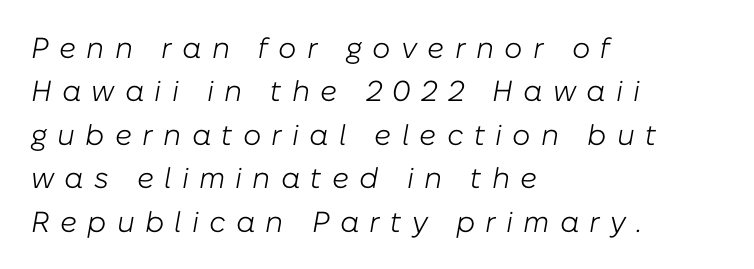
Q: Is the text bold? A: No.
Q: Is the text italic (slanted)? A: Yes, it leans right by about 10 degrees.
Q: Is the text underlined? A: No.
Q: How is the paragraph aligned? A: Left-aligned.
Q: Is the spacing between letters normal or unusually wide? A: Unusually wide.
Q: Is the spacing between lines tight, normal or loose? A: Normal.
Q: Width (condensed, normal, or wide)? A: Normal.
Q: Stroke contrast? A: Low.
Q: x-height? A: Medium.
Q: Monospaced? A: No.
